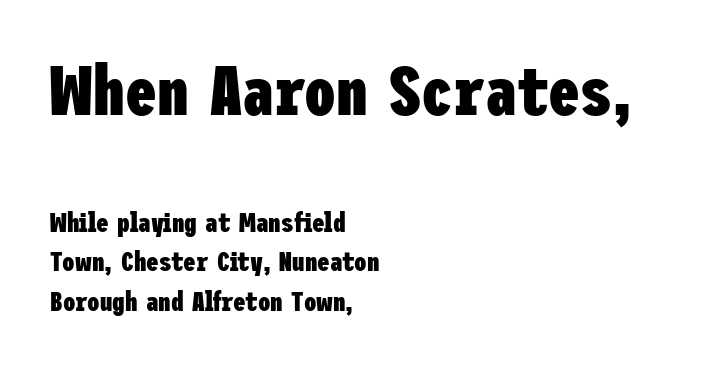
{"serif": "no", "italic": "no", "bold": "yes", "weight": "heavy", "width": "condensed", "stroke_contrast": "low", "x_height": "medium", "underline": "no", "align": "left", "line_spacing": "normal", "line_spacing_ratio": 1.4, "letter_spacing": "normal", "letter_spacing_em": 0.0, "larger_block": "first", "size_ratio": 2.54, "glyph_px": 71}
